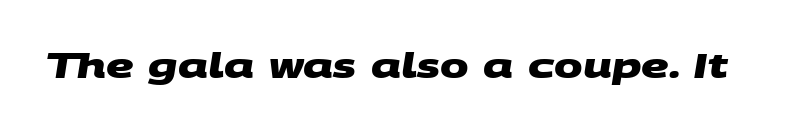
The type is set solid horizontally, with unmodified tracking. Set as a true bold cut, around the 700 mark. Here the designer chose a conventional face with non-uniform glyph widths. Letterform terminals end flat and unadorned throughout the passage. Has an underline been added? It has not.
